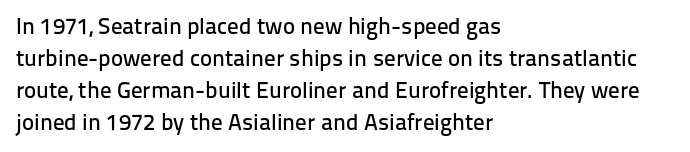
Q: Is the text italic (slanted)? A: No, it is upright.
Q: Is the text underlined? A: No.
Q: How is the paragraph aligned? A: Left-aligned.
Q: Is the spacing between letters normal or unusually wide? A: Normal.
Q: Is the spacing between lines tight, normal or loose? A: Normal.
